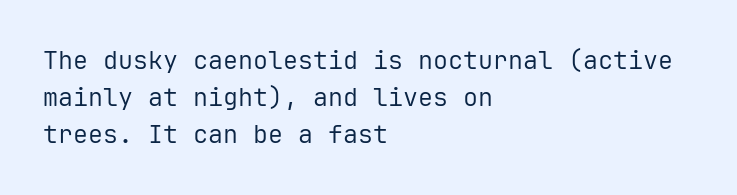
The image shows 25 px text type, upright; set left-aligned, normal line spacing (1.49x), normal letter spacing, not underlined.
